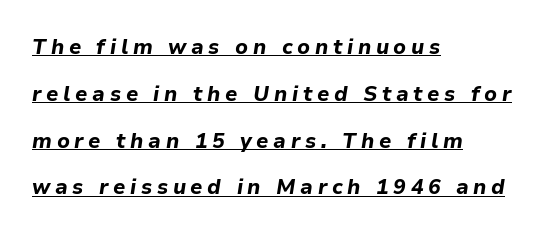
{"italic": "yes", "lean": "right", "slant_degrees": 9, "bold": "yes", "underline": "yes", "align": "left", "line_spacing": "loose", "line_spacing_ratio": 2.23, "letter_spacing": "wide", "letter_spacing_em": 0.22, "glyph_px": 21}
